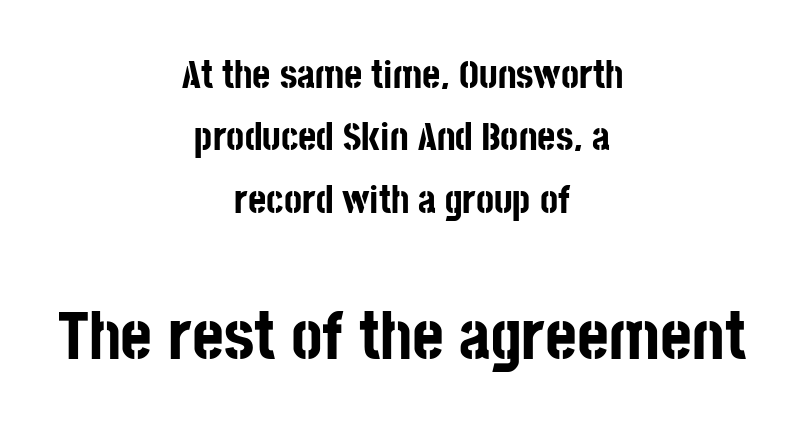
Q: Is the text bold? A: Yes.
Q: Is the text italic (slanted)? A: No, it is upright.
Q: Is the typeface a serif or a sans-serif typeface? A: Sans-serif.
Q: Is the text underlined? A: No.
Q: How is the paragraph aligned? A: Centered.
Q: Is the spacing between letters normal or unusually wide? A: Normal.
Q: Is the spacing between lines tight, normal or loose? A: Normal.
Q: Which block of text is set in a larger size, the first (top) or the second (bottom)? A: The second (bottom) one.
Q: Width (condensed, normal, or wide)? A: Condensed.
Q: Stroke contrast? A: Low.
Q: x-height? A: Large.
Q: Monospaced? A: No.
